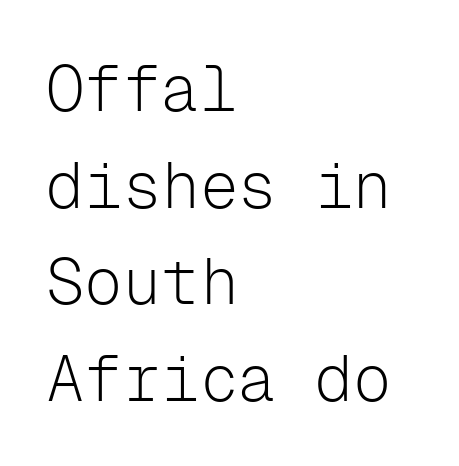
Q: Is the text bold? A: No.
Q: Is the text italic (slanted)? A: No, it is upright.
Q: Is the typeface a serif or a sans-serif typeface? A: Sans-serif.
Q: Is the text underlined? A: No.
Q: How is the paragraph aligned? A: Left-aligned.
Q: Is the spacing between letters normal or unusually wide? A: Normal.
Q: Is the spacing between lines tight, normal or loose? A: Normal.
Q: Width (condensed, normal, or wide)? A: Normal.
Q: Stroke contrast? A: Low.
Q: x-height? A: Medium.
Q: Monospaced? A: Yes.
